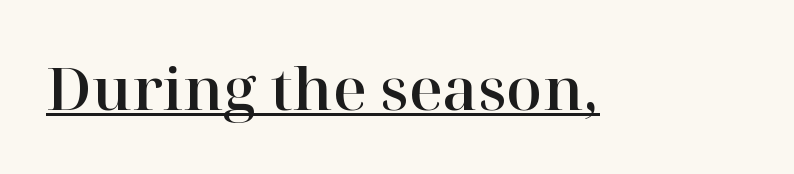
{"serif": "yes", "italic": "no", "width": "normal", "stroke_contrast": "high", "x_height": "medium", "monospaced": "no", "underline": "yes", "letter_spacing": "normal", "letter_spacing_em": 0.0, "glyph_px": 59}
